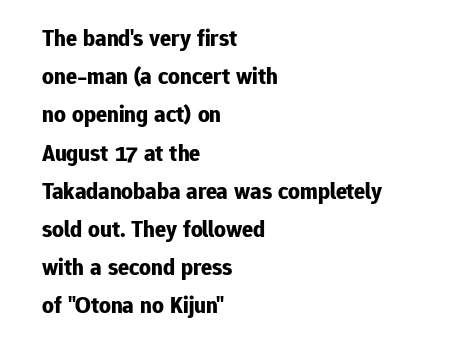
Lines of text with bare space underneath. How are the letters spaced? Ordinarily, with no added tracking. Normally led — the rows are evenly, conventionally spaced. Every letter is thick-stroked: bold, no question.
